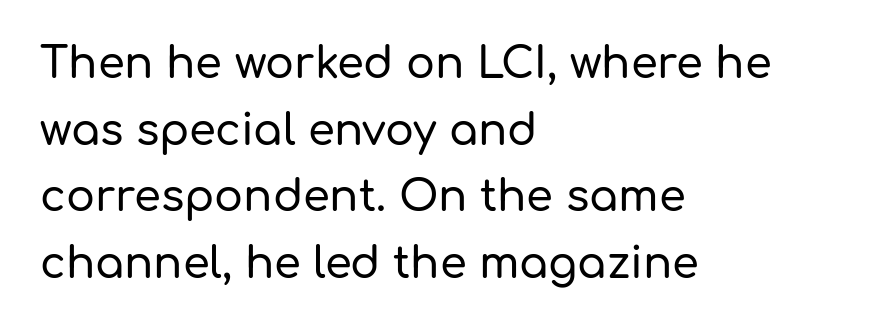
The image shows 43 px sans-serif type, upright; set left-aligned, normal line spacing (1.55x), normal letter spacing, not underlined; low stroke contrast and a medium x-height.
